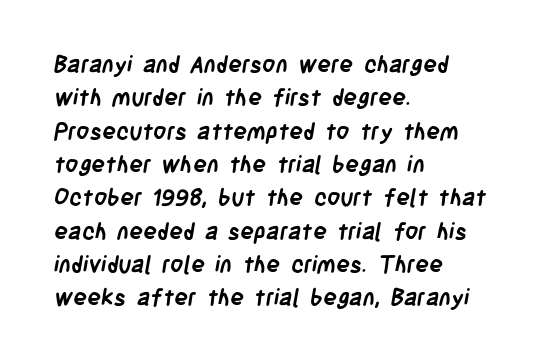
The image shows 23 px bold type; set left-aligned, normal line spacing (1.45x), normal letter spacing, not underlined.
